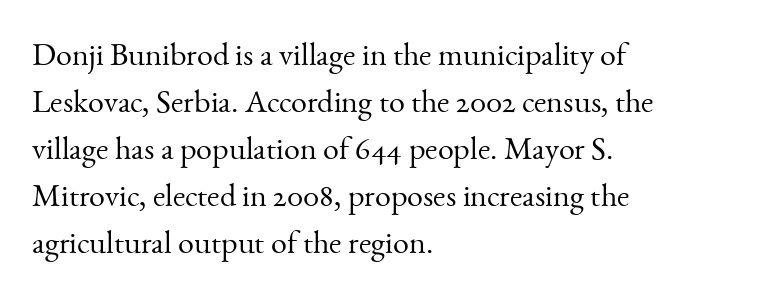
In CSS terms this would be text-align: left. The letterforms sit at book weight or below. Just letters on the line, the space beneath them empty. A typesetter would mark this as roman, not italic.
